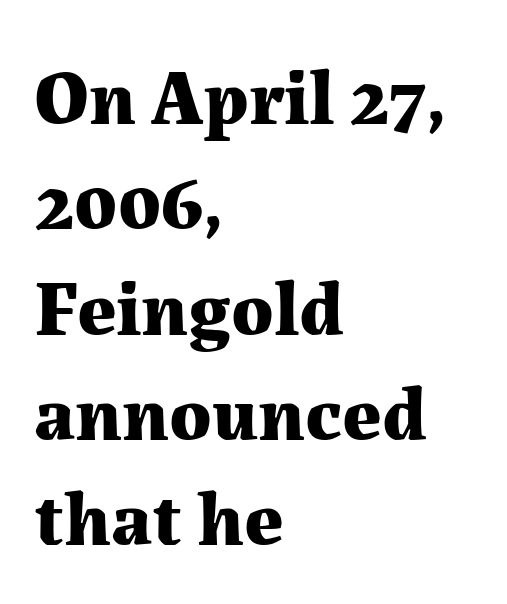
Serifs: yes, visible at the terminals of the letterforms. Think of a printed novel: that variable character pitch is what you see here. The face used here has the dense, thick strokes of a bold. Casual observation: everything's shoved over to the left.
